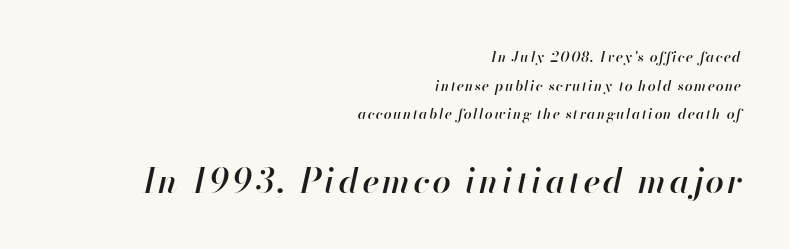
Q: Is the text bold? A: Semi-bold.
Q: Is the text italic (slanted)? A: Yes, it leans right by about 13 degrees.
Q: Is the text underlined? A: No.
Q: How is the paragraph aligned? A: Right-aligned.
Q: Is the spacing between lines tight, normal or loose? A: Loose.
Q: Which block of text is set in a larger size, the first (top) or the second (bottom)? A: The second (bottom) one.
Q: Width (condensed, normal, or wide)? A: Normal.
Q: Stroke contrast? A: High.
Q: x-height? A: Small.
Q: Monospaced? A: No.
